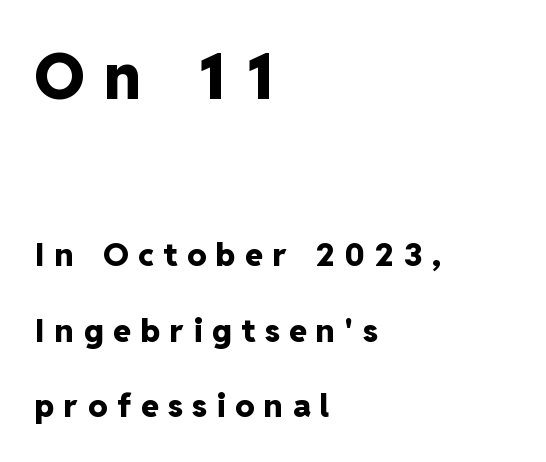
{"serif": "no", "italic": "no", "bold": "yes", "weight": "heavy", "width": "normal", "stroke_contrast": "low", "x_height": "medium", "monospaced": "no", "underline": "no", "align": "left", "line_spacing": "loose", "line_spacing_ratio": 2.35, "letter_spacing": "wide", "letter_spacing_em": 0.31, "larger_block": "first", "size_ratio": 1.97, "glyph_px": 63}
